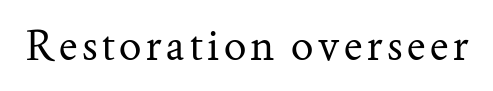
{"serif": "yes", "italic": "no", "bold": "no", "weight": "regular", "width": "normal", "stroke_contrast": "medium", "x_height": "small", "monospaced": "no", "underline": "no", "glyph_px": 42}
